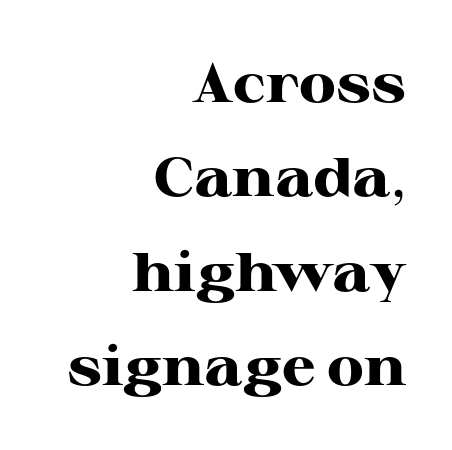
{"serif": "yes", "italic": "no", "bold": "yes", "weight": "heavy", "width": "wide", "stroke_contrast": "high", "x_height": "medium", "monospaced": "no", "underline": "no", "align": "right", "line_spacing_ratio": 1.75, "letter_spacing": "normal", "letter_spacing_em": 0.0, "glyph_px": 54}
